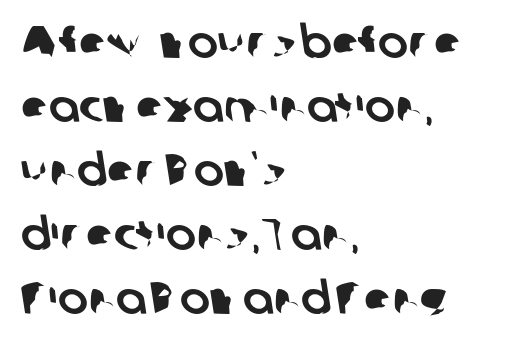
Quick note: underline off. This sample uses plain, unmodified letter spacing. A sans-serif font was chosen for this passage. Think of a printed novel: that variable character pitch is what you see here. The rendering anchors every line to the left-hand side. Horizontal bands of white between lines are of average thickness.
